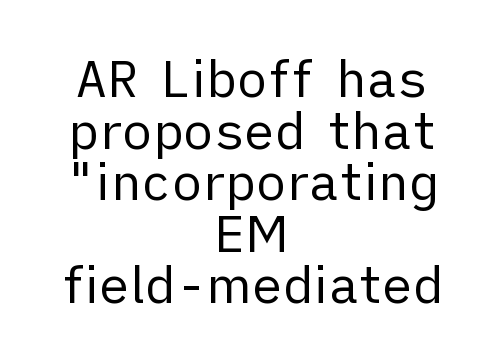
Plain, unruled lines of type. Stems here are at most as thick as an everyday book face. These lines were composed using upright roman letters. One-word summary of the alignment: center. These lines huddle together more closely than default settings would place them.
